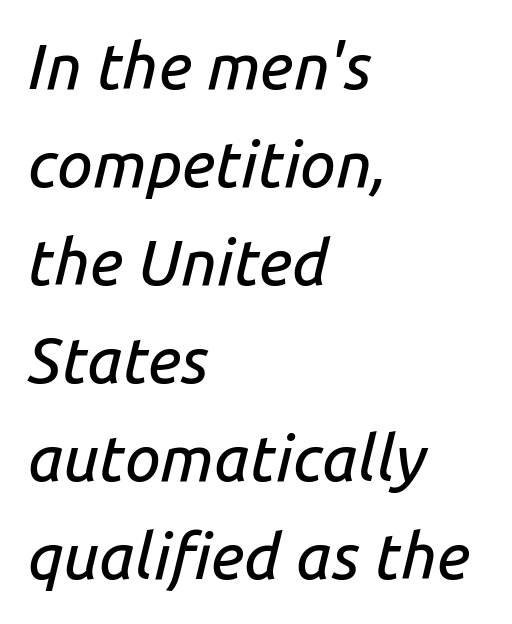
{"italic": "yes", "lean": "right", "slant_degrees": 14, "width": "normal", "stroke_contrast": "low", "x_height": "medium", "monospaced": "no", "underline": "no", "align": "left", "line_spacing": "normal", "line_spacing_ratio": 1.53, "letter_spacing": "normal", "letter_spacing_em": 0.0, "glyph_px": 64}
